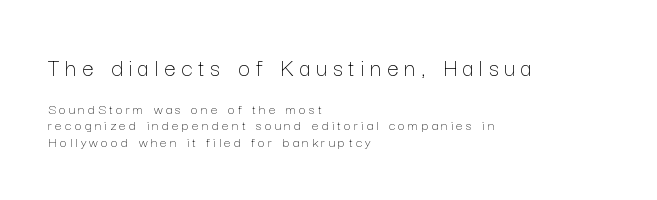
Q: Is the text bold? A: No.
Q: Is the text italic (slanted)? A: No, it is upright.
Q: Is the text underlined? A: No.
Q: How is the paragraph aligned? A: Left-aligned.
Q: Is the spacing between letters normal or unusually wide? A: Unusually wide.
Q: Is the spacing between lines tight, normal or loose? A: Tight.
Q: Which block of text is set in a larger size, the first (top) or the second (bottom)? A: The first (top) one.
